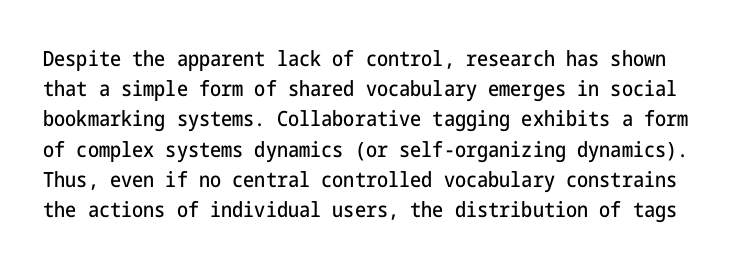
Glyph-to-glyph distance matches everyday printed text. Beneath every word, the page is bare. A typesetter would mark this as roman, not italic. The leading is moderate, giving the passage an even texture.
